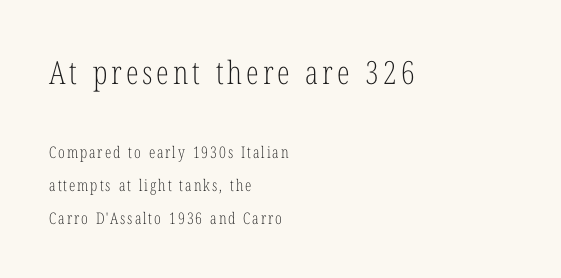
{"serif": "yes", "italic": "no", "bold": "no", "weight": "light", "width": "condensed", "stroke_contrast": "low", "x_height": "medium", "monospaced": "no", "underline": "no", "align": "left", "line_spacing": "loose", "line_spacing_ratio": 2.05, "larger_block": "first", "size_ratio": 2.0, "glyph_px": 32}
